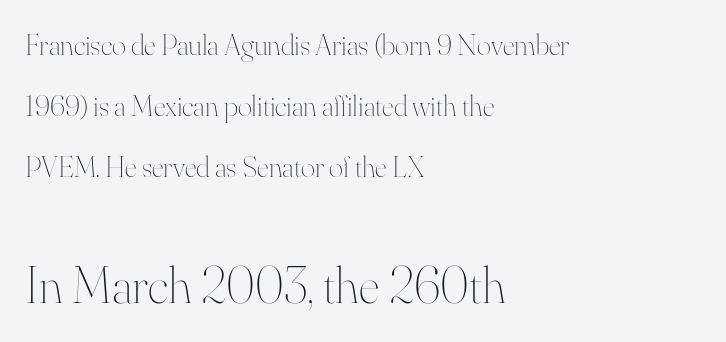
The image shows 53 px thin type, upright; set left-aligned, loose line spacing (2.04x), normal letter spacing, not underlined; the second (bottom) block is 1.77x larger; high stroke contrast and a small x-height.
